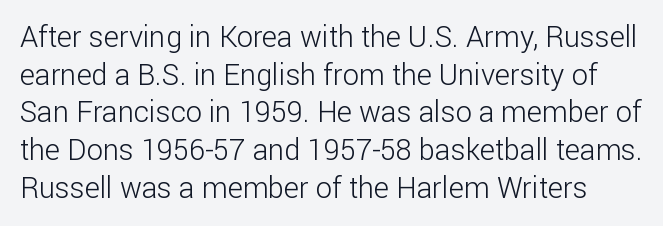
Each word holds together tightly as a unit, with standard inter-letter gaps. No extra ink here — the face is not bold. Quick note: interline space is typical. Is there any slant? The stems are plumb.
